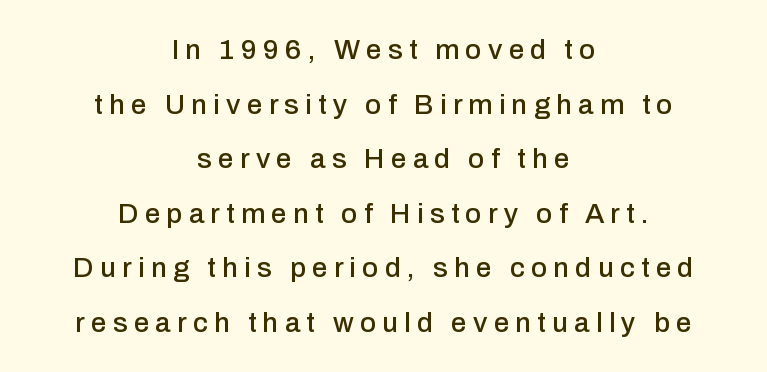
The image shows 28 px sans-serif type, upright; set centered, loose line spacing (1.95x), unusually wide letter spacing (+0.22 em), not underlined; low stroke contrast and a medium x-height.
